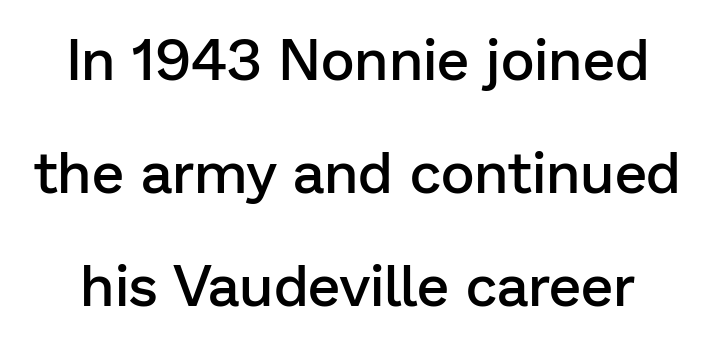
{"serif": "no", "italic": "no", "bold": "semi", "weight": "semibold", "width": "normal", "stroke_contrast": "low", "x_height": "medium", "monospaced": "no", "underline": "no", "line_spacing": "loose", "line_spacing_ratio": 1.95, "letter_spacing": "normal", "letter_spacing_em": 0.0, "glyph_px": 58}
